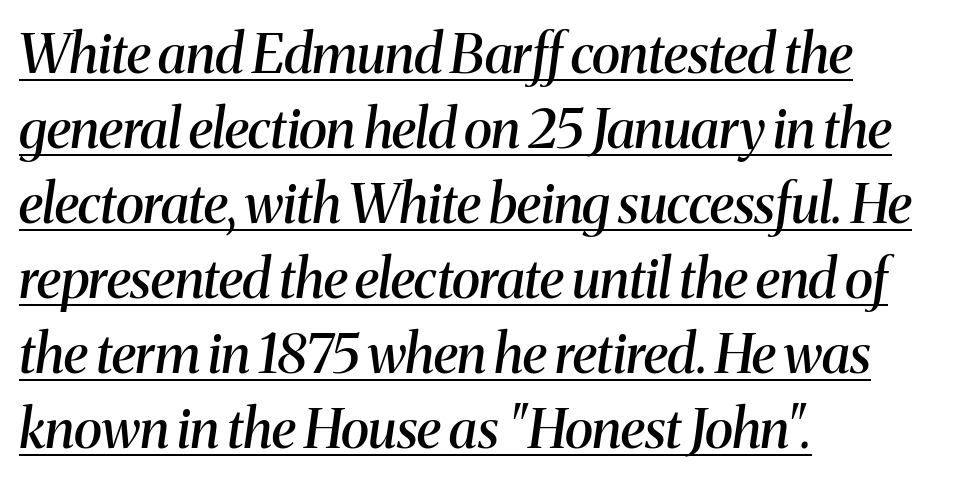
Q: Is the text bold? A: Semi-bold.
Q: Is the text italic (slanted)? A: Yes, it leans right by about 8 degrees.
Q: Is the typeface a serif or a sans-serif typeface? A: Serif.
Q: Is the text underlined? A: Yes.
Q: How is the paragraph aligned? A: Left-aligned.
Q: Is the spacing between letters normal or unusually wide? A: Normal.
Q: Is the spacing between lines tight, normal or loose? A: Normal.
Q: Width (condensed, normal, or wide)? A: Normal.
Q: Stroke contrast? A: Medium.
Q: x-height? A: Medium.
Q: Monospaced? A: No.
